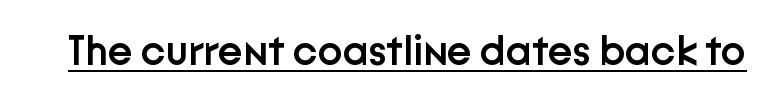
You could not count columns in this text — the font is proportionally spaced. Look at the bottom of the vertical strokes: they stop flat, with no serifs. Does the lettering tilt? It doesn't — this is upright. The sample's only ornament is a line tracing under the words. There is no visible air inserted between adjacent glyphs.
